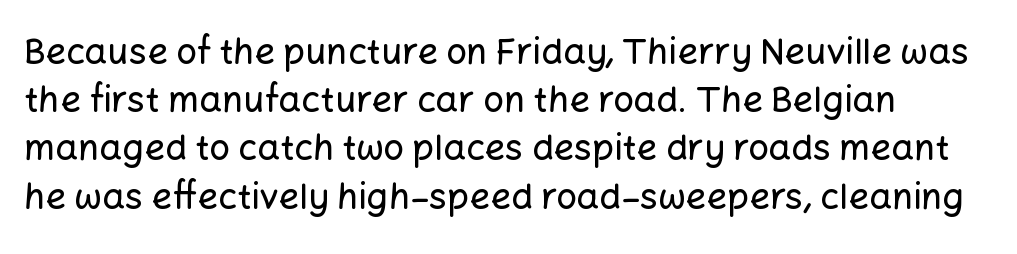
Q: Is the text italic (slanted)? A: No, it is upright.
Q: Is the typeface a serif or a sans-serif typeface? A: Sans-serif.
Q: Is the text underlined? A: No.
Q: Is the spacing between letters normal or unusually wide? A: Normal.
Q: Is the spacing between lines tight, normal or loose? A: Normal.
Q: Width (condensed, normal, or wide)? A: Normal.
Q: Stroke contrast? A: Low.
Q: x-height? A: Medium.
Q: Monospaced? A: No.
